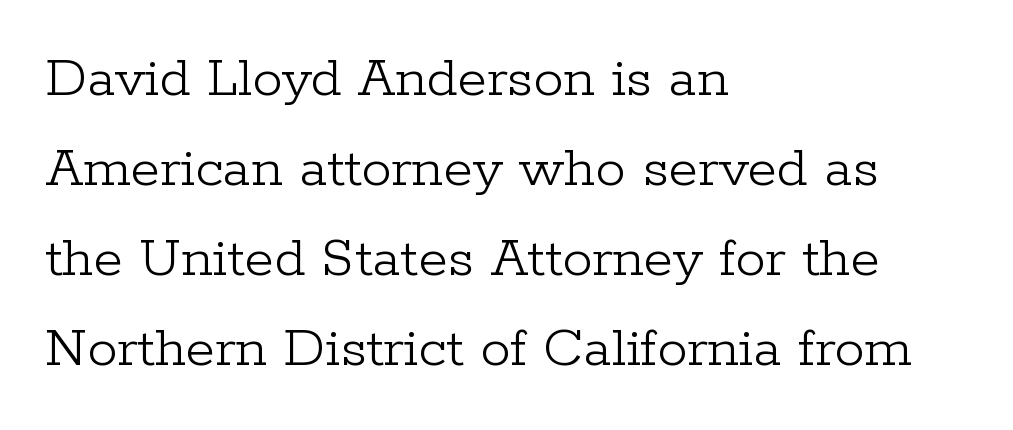
Nope, not italic — everything's standing straight. Letters rest on an invisible, unmarked baseline. The paragraph shown leans on its left margin. The face used here is proportionally spaced, like ordinary book or web type.
